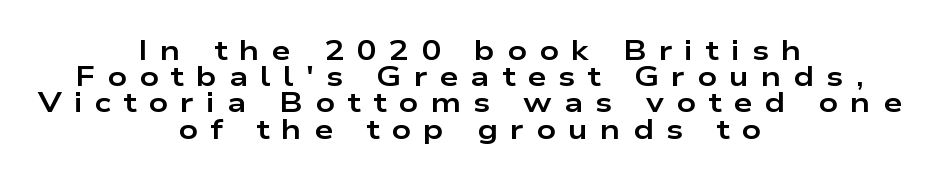
Q: Is the text bold? A: Yes.
Q: Is the text italic (slanted)? A: No, it is upright.
Q: Is the text underlined? A: No.
Q: How is the paragraph aligned? A: Centered.
Q: Is the spacing between letters normal or unusually wide? A: Unusually wide.
Q: Is the spacing between lines tight, normal or loose? A: Tight.
